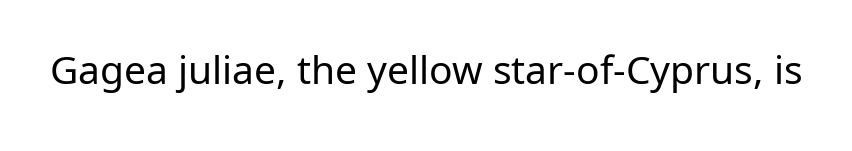
Q: Is the text bold? A: No.
Q: Is the text italic (slanted)? A: No, it is upright.
Q: Is the typeface a serif or a sans-serif typeface? A: Sans-serif.
Q: Is the text underlined? A: No.
Q: Is the spacing between letters normal or unusually wide? A: Normal.
Q: Width (condensed, normal, or wide)? A: Normal.
Q: Stroke contrast? A: Low.
Q: x-height? A: Medium.
Q: Monospaced? A: No.
